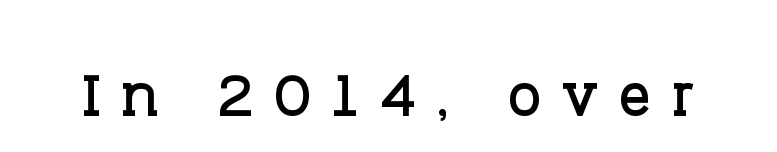
{"serif": "yes", "italic": "no", "width": "normal", "stroke_contrast": "low", "x_height": "large", "monospaced": "no", "underline": "no", "letter_spacing": "wide", "letter_spacing_em": 0.26, "glyph_px": 80}
